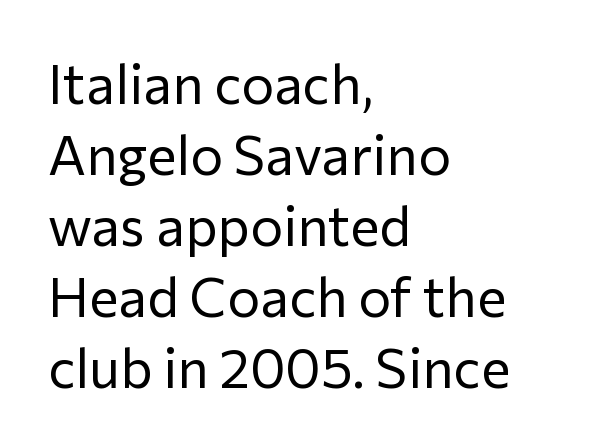
Q: Is the text bold? A: No.
Q: Is the text italic (slanted)? A: No, it is upright.
Q: Is the typeface a serif or a sans-serif typeface? A: Sans-serif.
Q: Is the text underlined? A: No.
Q: How is the paragraph aligned? A: Left-aligned.
Q: Is the spacing between letters normal or unusually wide? A: Normal.
Q: Is the spacing between lines tight, normal or loose? A: Normal.
Q: Width (condensed, normal, or wide)? A: Normal.
Q: Stroke contrast? A: Low.
Q: x-height? A: Medium.
Q: Monospaced? A: No.
